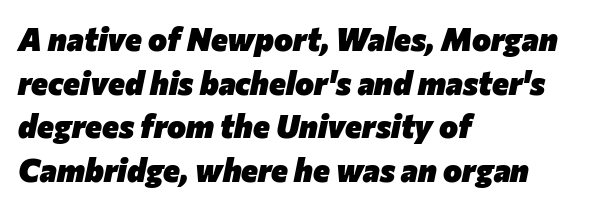
Q: Is the text bold? A: Yes.
Q: Is the text italic (slanted)? A: Yes, it leans right by about 12 degrees.
Q: Is the text underlined? A: No.
Q: How is the paragraph aligned? A: Left-aligned.
Q: Is the spacing between letters normal or unusually wide? A: Normal.
Q: Is the spacing between lines tight, normal or loose? A: Normal.
Q: Width (condensed, normal, or wide)? A: Normal.
Q: Stroke contrast? A: Low.
Q: x-height? A: Medium.
Q: Monospaced? A: No.
